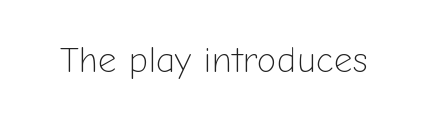
Q: Is the text bold? A: No.
Q: Is the text italic (slanted)? A: No, it is upright.
Q: Is the typeface a serif or a sans-serif typeface? A: Sans-serif.
Q: Is the text underlined? A: No.
Q: Is the spacing between letters normal or unusually wide? A: Normal.
Q: Width (condensed, normal, or wide)? A: Normal.
Q: Stroke contrast? A: Low.
Q: x-height? A: Medium.
Q: Monospaced? A: No.
